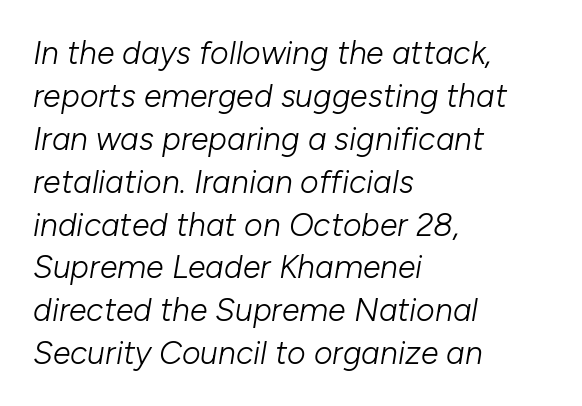
Glyph-to-glyph distance matches everyday printed text. Interline gaps are of average width in this sample. The passage is arranged the way most books set body copy — flush left. Italic: yes, the glyphs are oblique. This sample has the flowing, uneven cadence of proportional lettering.
